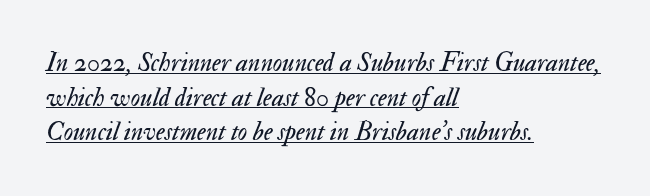
{"italic": "yes", "lean": "right", "slant_degrees": 17, "bold": "no", "underline": "yes", "align": "left", "line_spacing": "normal", "line_spacing_ratio": 1.33, "letter_spacing": "normal", "letter_spacing_em": 0.0, "glyph_px": 26}
